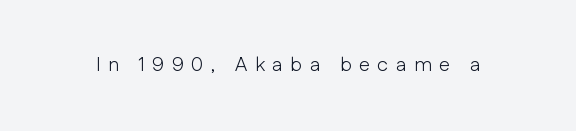
The specimen omits any rule beneath the text block's lines. The typesetting does not lean heavy: it is not bold. The line texture is sparse and dotted thanks to wide tracking. Nope, not italic — everything's standing straight.
